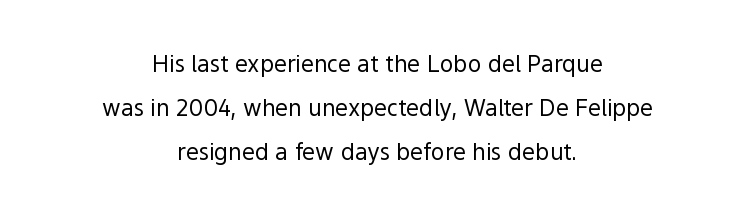
Q: Is the text bold? A: No.
Q: Is the text italic (slanted)? A: No, it is upright.
Q: Is the text underlined? A: No.
Q: How is the paragraph aligned? A: Centered.
Q: Is the spacing between letters normal or unusually wide? A: Normal.
Q: Is the spacing between lines tight, normal or loose? A: Loose.
